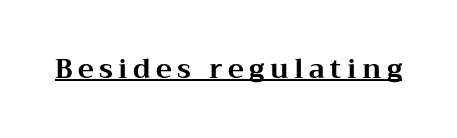
Q: Is the text bold? A: Yes.
Q: Is the text italic (slanted)? A: No, it is upright.
Q: Is the text underlined? A: Yes.
Q: Is the spacing between letters normal or unusually wide? A: Unusually wide.
